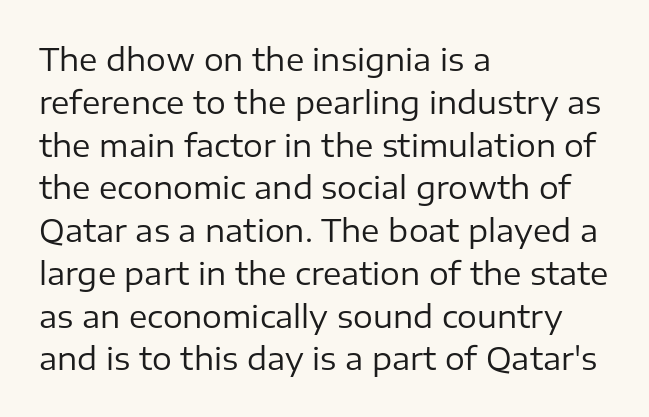
{"serif": "no", "italic": "no", "bold": "no", "weight": "regular", "width": "normal", "stroke_contrast": "low", "x_height": "medium", "monospaced": "no", "underline": "no", "align": "left", "line_spacing": "normal", "line_spacing_ratio": 1.38, "letter_spacing": "normal", "letter_spacing_em": 0.0, "glyph_px": 31}
